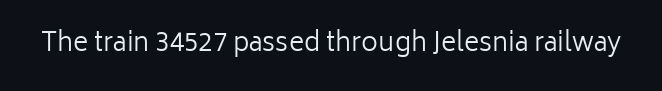
Q: Is the text bold? A: No.
Q: Is the text italic (slanted)? A: No, it is upright.
Q: Is the text underlined? A: No.
Q: Is the spacing between letters normal or unusually wide? A: Normal.
